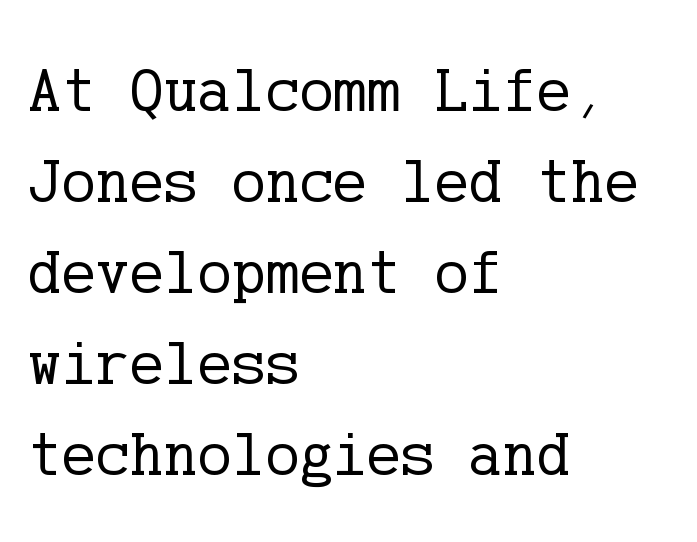
The image shows 64 px regular-weight serif type, upright; set left-aligned, normal line spacing (1.42x), normal letter spacing, not underlined; low stroke contrast and a medium x-height.
